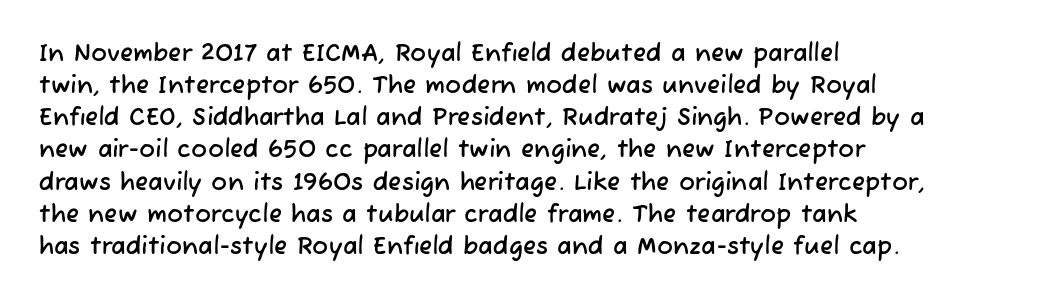
{"underline": "no", "align": "left", "line_spacing": "normal", "line_spacing_ratio": 1.34, "letter_spacing": "normal", "letter_spacing_em": 0.0, "glyph_px": 24}
